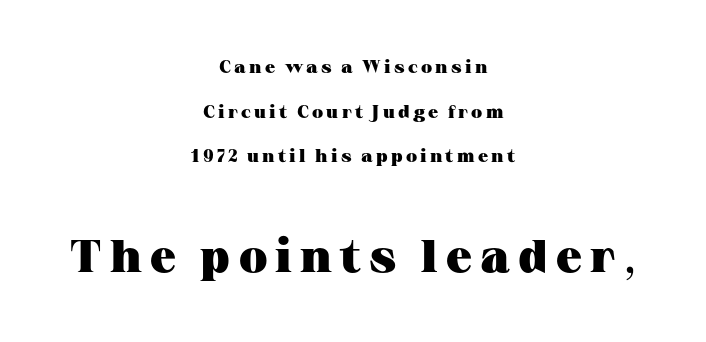
{"serif": "yes", "italic": "no", "bold": "yes", "weight": "heavy", "width": "wide", "stroke_contrast": "medium", "x_height": "medium", "monospaced": "no", "underline": "no", "align": "center", "line_spacing": "loose", "line_spacing_ratio": 2.48, "larger_block": "second", "size_ratio": 2.56, "glyph_px": 46}
